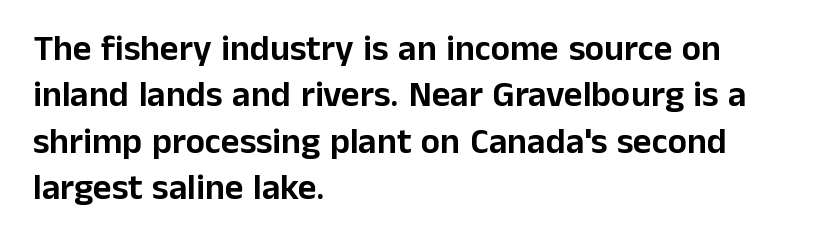
Q: Is the text italic (slanted)? A: No, it is upright.
Q: Is the typeface a serif or a sans-serif typeface? A: Sans-serif.
Q: Is the text underlined? A: No.
Q: How is the paragraph aligned? A: Left-aligned.
Q: Is the spacing between letters normal or unusually wide? A: Normal.
Q: Is the spacing between lines tight, normal or loose? A: Normal.
Q: Width (condensed, normal, or wide)? A: Normal.
Q: Stroke contrast? A: Low.
Q: x-height? A: Medium.
Q: Monospaced? A: No.
